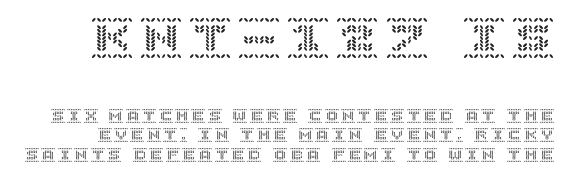
Characters remain perfectly vertical along every line. The foot of each line stays bare and open. In terms of leading, this rendering sits right in the middle. The initial chunk of copy outweighs the following chunk in type size.
